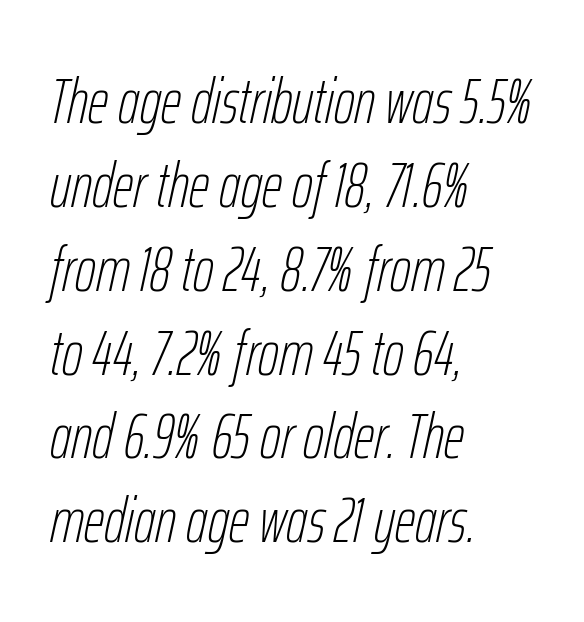
The letters are slanted; this is an italic face. Weight: not bold — regular or lighter. Honestly, the row spacing looks completely unremarkable. Varying glyph widths throughout — classic text-font behaviour.
